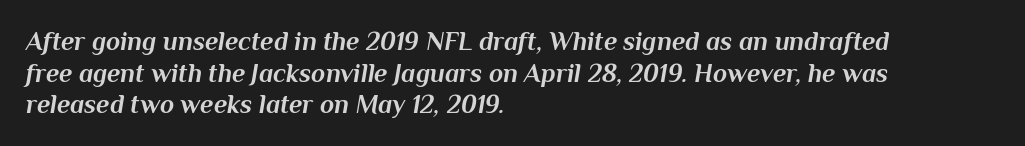
Q: Is the text bold? A: Yes.
Q: Is the text italic (slanted)? A: Yes, it leans right by about 10 degrees.
Q: Is the text underlined? A: No.
Q: How is the paragraph aligned? A: Left-aligned.
Q: Is the spacing between letters normal or unusually wide? A: Normal.
